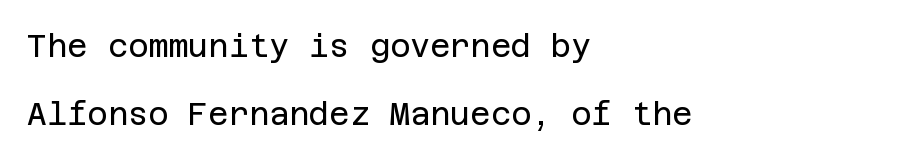
Q: Is the text bold? A: No.
Q: Is the text italic (slanted)? A: No, it is upright.
Q: Is the typeface a serif or a sans-serif typeface? A: Sans-serif.
Q: Is the text underlined? A: No.
Q: How is the paragraph aligned? A: Left-aligned.
Q: Is the spacing between letters normal or unusually wide? A: Normal.
Q: Is the spacing between lines tight, normal or loose? A: Loose.
Q: Width (condensed, normal, or wide)? A: Normal.
Q: Stroke contrast? A: Low.
Q: x-height? A: Large.
